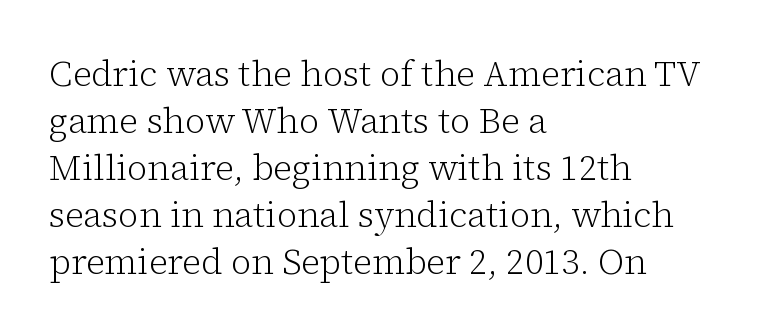
The image shows 35 px light serif type, upright; set left-aligned, normal line spacing (1.34x), normal letter spacing, not underlined; low stroke contrast and a medium x-height.
